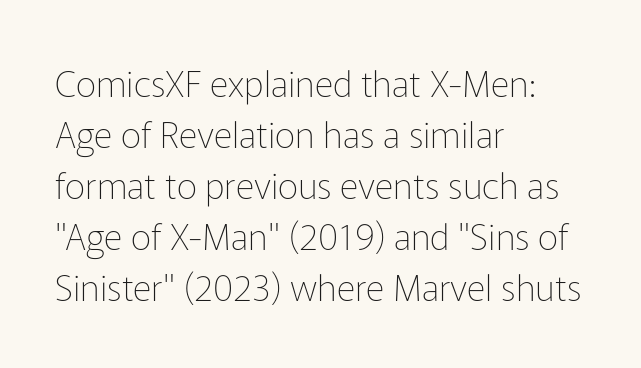
The image shows 36 px thin sans-serif type, upright; set left-aligned, normal line spacing (1.42x), normal letter spacing, not underlined; low stroke contrast and a medium x-height.
